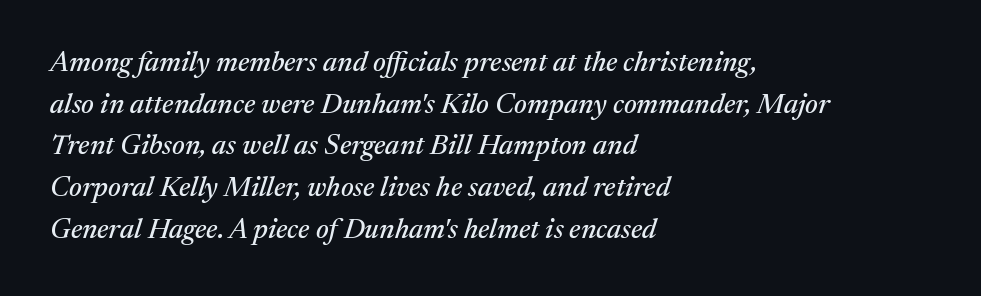
A serif font was chosen for this passage. A typesetter would call this proportional, since set widths differ per character. In terms of posture, this sample is oblique. The compositor pushed each line to the left boundary.
